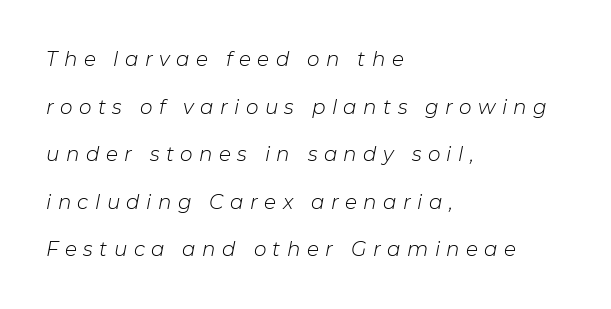
The image shows 20 px text type, italic (leaning right); set left-aligned, loose line spacing (2.38x), unusually wide letter spacing (+0.32 em), not underlined.
